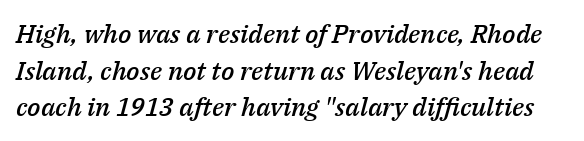
{"italic": "yes", "lean": "right", "slant_degrees": 14, "bold": "semi", "underline": "no", "line_spacing": "normal", "line_spacing_ratio": 1.41, "letter_spacing": "normal", "letter_spacing_em": 0.0, "glyph_px": 26}
